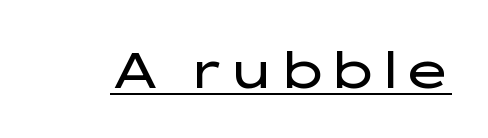
The image shows 51 px regular-weight, wide sans-serif type, upright; set normal letter spacing, underlined; low stroke contrast and a medium x-height.
